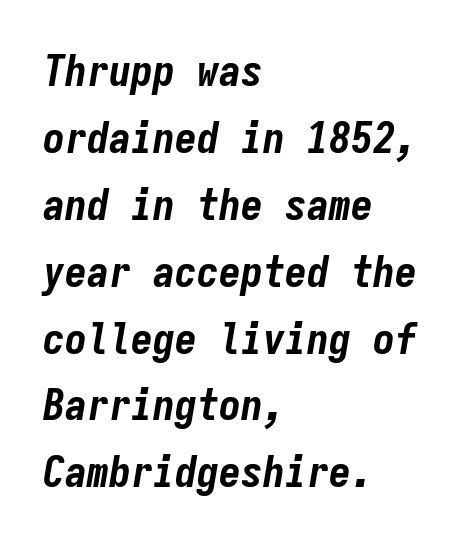
{"italic": "yes", "lean": "right", "slant_degrees": 9, "bold": "yes", "weight": "bold", "width": "condensed", "stroke_contrast": "low", "x_height": "medium", "monospaced": "yes", "underline": "no", "align": "left", "line_spacing": "normal", "line_spacing_ratio": 1.52, "letter_spacing": "normal", "letter_spacing_em": 0.0, "glyph_px": 44}
